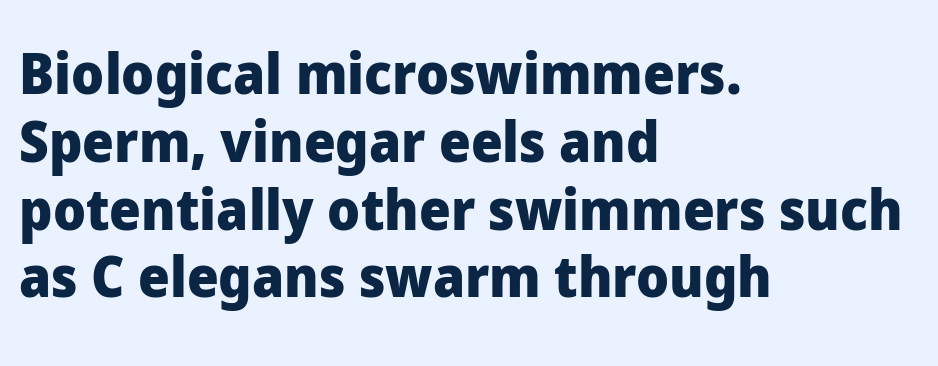
{"serif": "no", "italic": "no", "bold": "yes", "weight": "heavy", "width": "normal", "stroke_contrast": "low", "x_height": "medium", "monospaced": "no", "underline": "no", "align": "left", "line_spacing_ratio": 1.21, "letter_spacing": "normal", "letter_spacing_em": 0.0, "glyph_px": 56}
